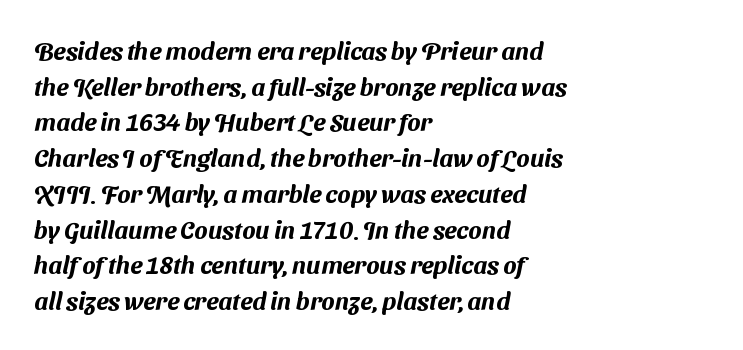
{"underline": "no", "align": "left", "line_spacing": "normal", "line_spacing_ratio": 1.43, "letter_spacing": "normal", "letter_spacing_em": 0.0, "glyph_px": 25}
